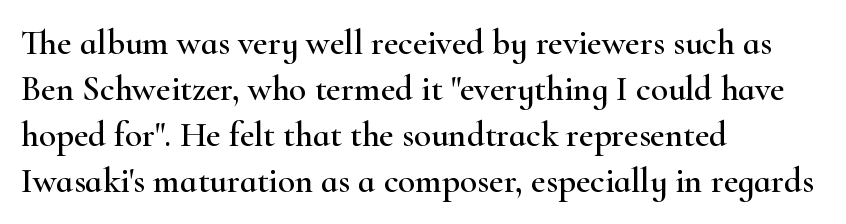
The image shows 35 px wide serif type, upright; set left-aligned, normal line spacing (1.31x), normal letter spacing, not underlined; high stroke contrast and a small x-height.
